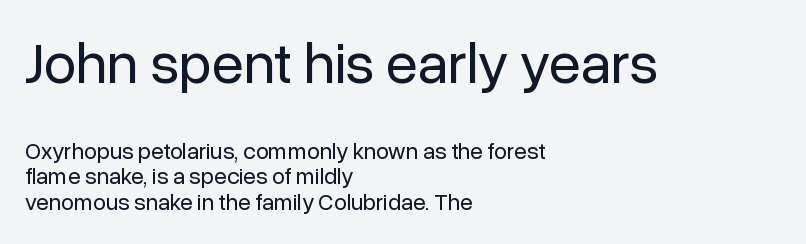
{"serif": "no", "italic": "no", "bold": "no", "weight": "regular", "width": "normal", "stroke_contrast": "low", "x_height": "medium", "monospaced": "no", "underline": "no", "align": "left", "line_spacing": "tight", "line_spacing_ratio": 1.11, "letter_spacing": "normal", "letter_spacing_em": 0.0, "larger_block": "first", "size_ratio": 2.52, "glyph_px": 58}
